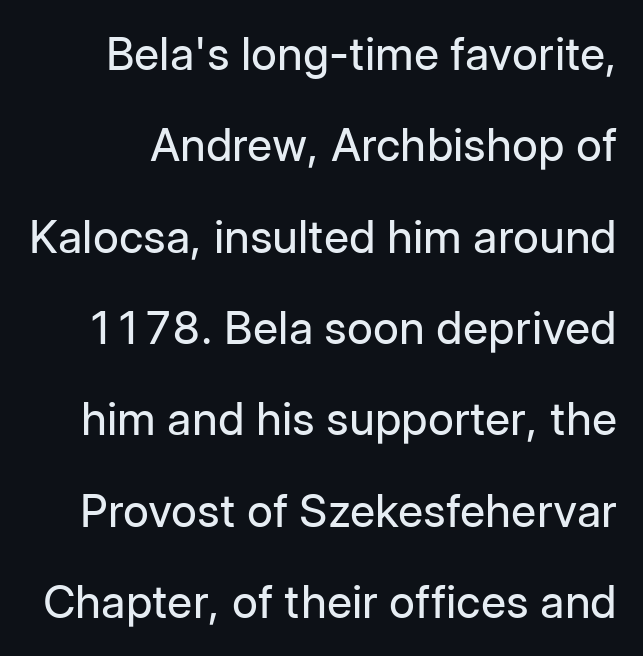
The image shows 45 px regular-weight sans-serif type, upright; set loose line spacing (2.03x), normal letter spacing, not underlined; low stroke contrast and a medium x-height.
